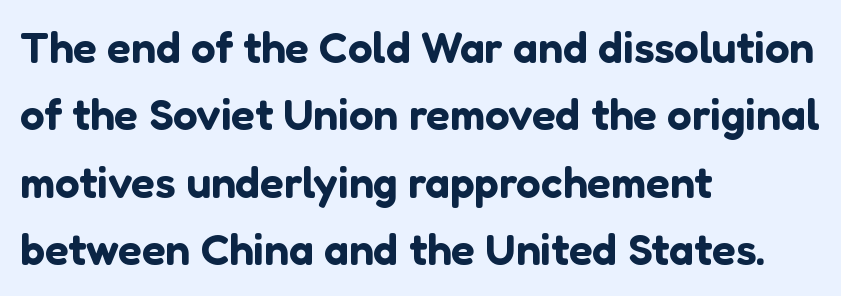
Tracking value appears to be zero — textbook default spacing. The passage shown is typed in a proportional face where columns would drift. These lines sit exactly where default settings would place them. Every row of glyphs begins at an identical x-position on the left.
